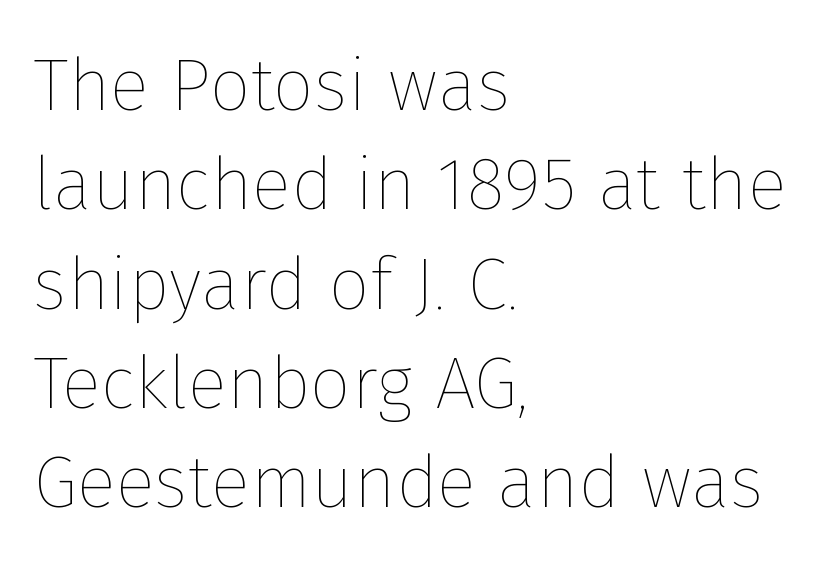
Q: Is the text bold? A: No.
Q: Is the text italic (slanted)? A: No, it is upright.
Q: Is the text underlined? A: No.
Q: How is the paragraph aligned? A: Left-aligned.
Q: Is the spacing between letters normal or unusually wide? A: Normal.
Q: Is the spacing between lines tight, normal or loose? A: Normal.
Q: Width (condensed, normal, or wide)? A: Normal.
Q: Stroke contrast? A: Low.
Q: x-height? A: Medium.
Q: Monospaced? A: No.
